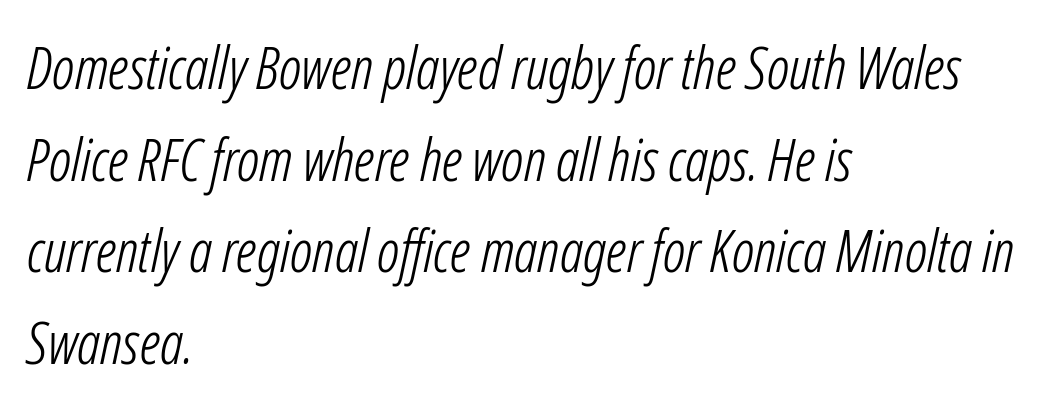
The image shows 58 px light, condensed type, italic (leaning right); set left-aligned, normal line spacing (1.58x), normal letter spacing, not underlined; low stroke contrast and a medium x-height.
